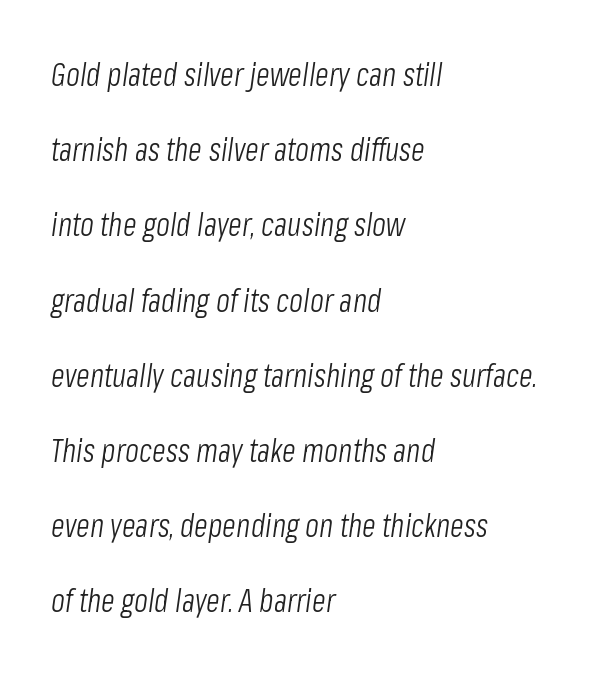
The letterforms sit shoulder to shoulder at normal distance. You could not count columns in this text — the font is proportionally spaced. Weight: regular or lighter. These lines stand farther apart than default settings would place them.
